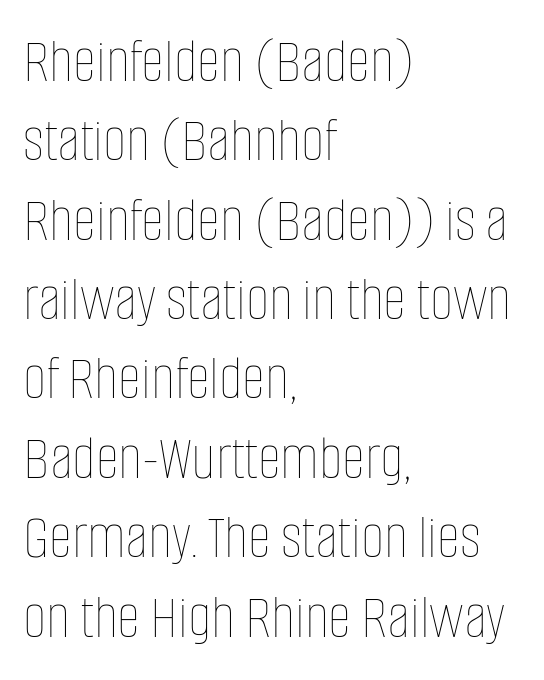
The image shows 64 px thin, condensed type, upright; set left-aligned, line spacing 1.24x, normal letter spacing, not underlined; low stroke contrast and a large x-height.
